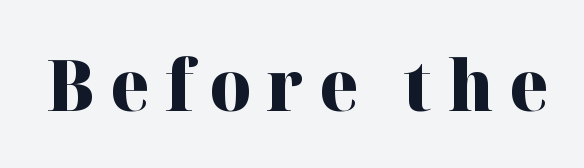
The image shows 70 px heavy serif type, upright; set unusually wide letter spacing (+0.22 em), not underlined; high stroke contrast and a medium x-height.
